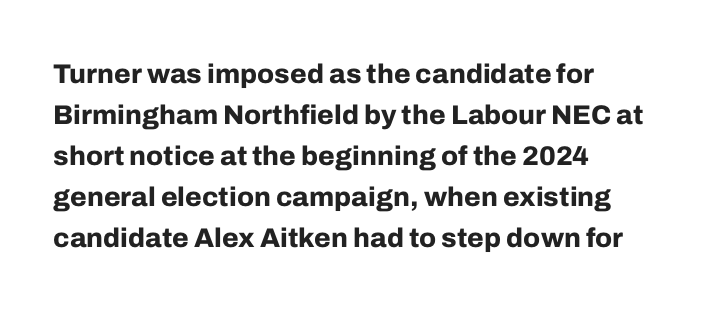
{"italic": "no", "bold": "yes", "underline": "no", "align": "left", "line_spacing": "normal", "line_spacing_ratio": 1.52, "letter_spacing": "normal", "letter_spacing_em": 0.0, "glyph_px": 27}
